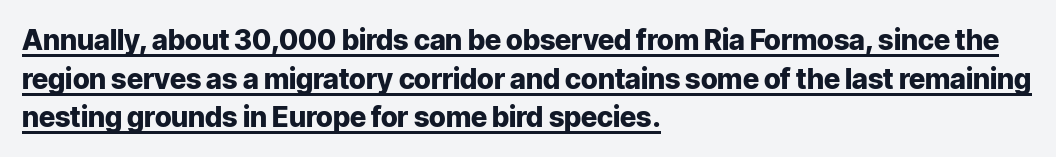
{"serif": "no", "italic": "no", "bold": "yes", "weight": "heavy", "width": "normal", "stroke_contrast": "low", "x_height": "medium", "monospaced": "no", "underline": "yes", "align": "left", "line_spacing": "normal", "line_spacing_ratio": 1.38, "letter_spacing": "normal", "letter_spacing_em": 0.0, "glyph_px": 28}
